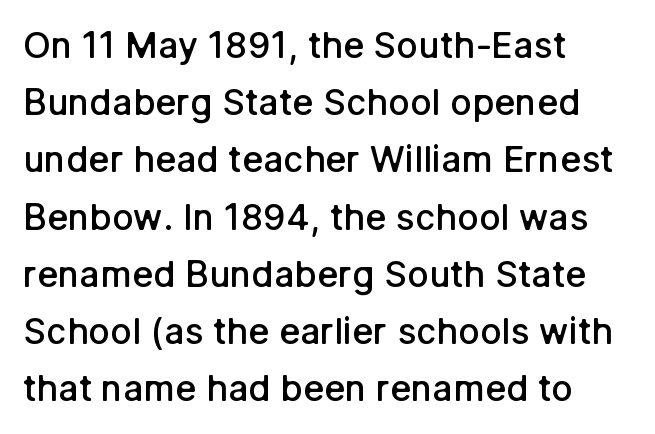
The image shows 36 px semibold sans-serif type, upright; set left-aligned, normal line spacing (1.59x), normal letter spacing, not underlined; low stroke contrast and a medium x-height.
